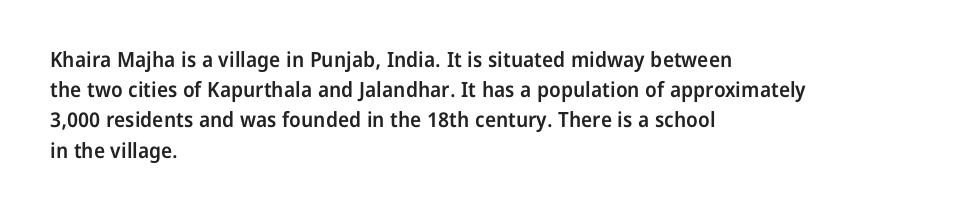
Vertical spacing — default. These lines stack with their left ends in a neat column. A typesetter would mark this as roman, not italic. Only glyphs here, with clear space below each row. What stands out about the letter spacing? Nothing — it is the standard amount.
